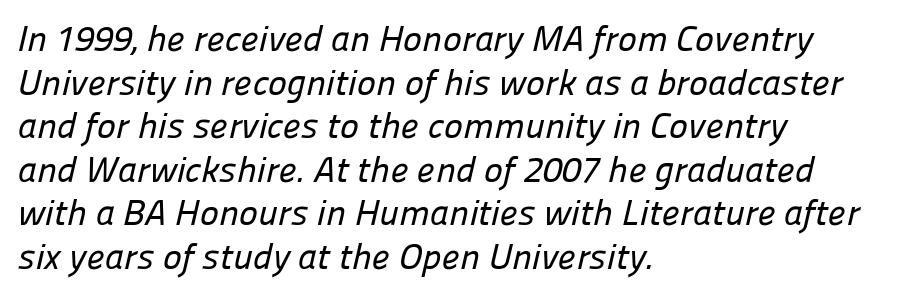
The image shows 36 px sans-serif type; set left-aligned, line spacing 1.21x, normal letter spacing, not underlined; low stroke contrast and a medium x-height.
